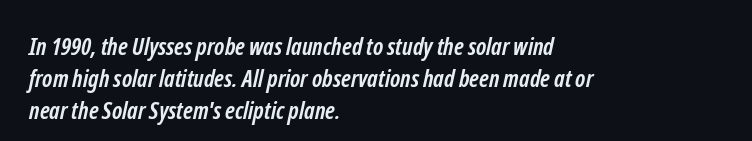
The image shows 24 px bold type; set left-aligned, normal line spacing (1.33x), normal letter spacing, not underlined.
